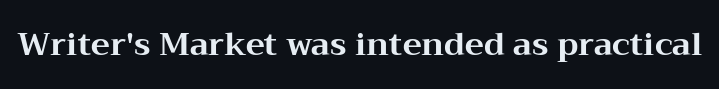
Classification — serif. The baseline area is clear. The letters stand upright; this is a roman face. The characters look thick and weighty, a clear bold. Observe the ordinary spacing: letters are neighbours, not strangers. Proportional: the letters do not fall into vertical columns.
